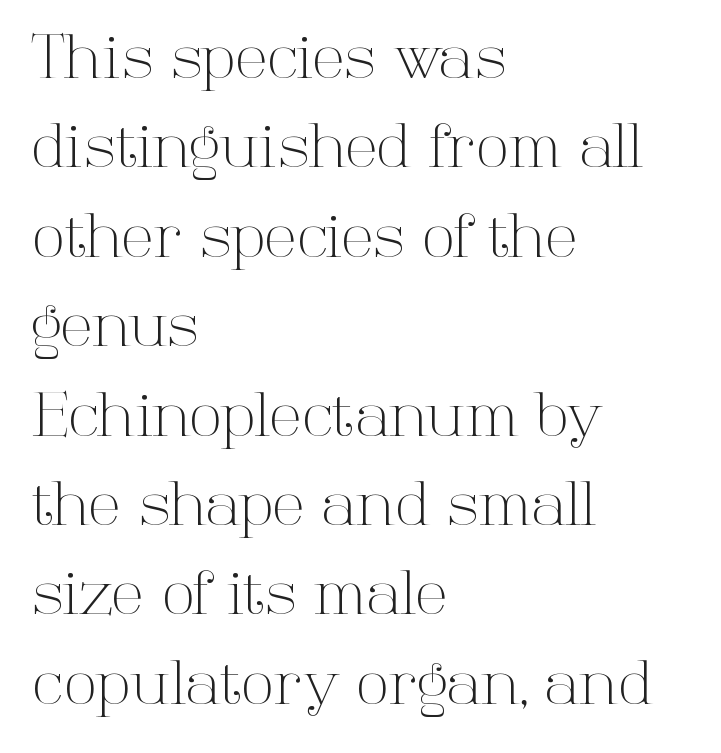
Q: Is the text bold? A: No.
Q: Is the text italic (slanted)? A: No, it is upright.
Q: Is the typeface a serif or a sans-serif typeface? A: Serif.
Q: Is the text underlined? A: No.
Q: How is the paragraph aligned? A: Left-aligned.
Q: Is the spacing between letters normal or unusually wide? A: Normal.
Q: Is the spacing between lines tight, normal or loose? A: Normal.
Q: Width (condensed, normal, or wide)? A: Normal.
Q: Stroke contrast? A: High.
Q: x-height? A: Medium.
Q: Monospaced? A: No.
